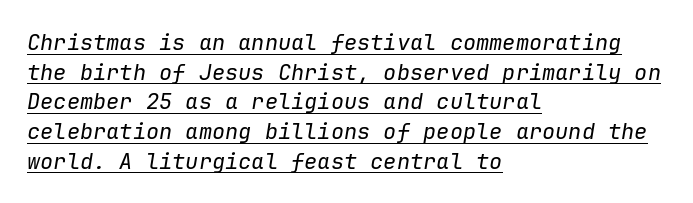
Q: Is the text bold? A: No.
Q: Is the text italic (slanted)? A: Yes, it leans right by about 9 degrees.
Q: Is the text underlined? A: Yes.
Q: How is the paragraph aligned? A: Left-aligned.
Q: Is the spacing between letters normal or unusually wide? A: Normal.
Q: Is the spacing between lines tight, normal or loose? A: Normal.
